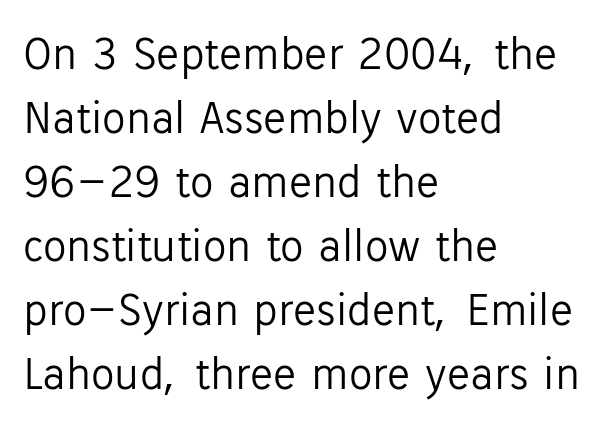
The passage shown is typed in a proportional face where columns would drift. The face used here is rendered with its standard letterfit. The baseline area is clear. The text was rendered using a sans face with plain stroke endings.
